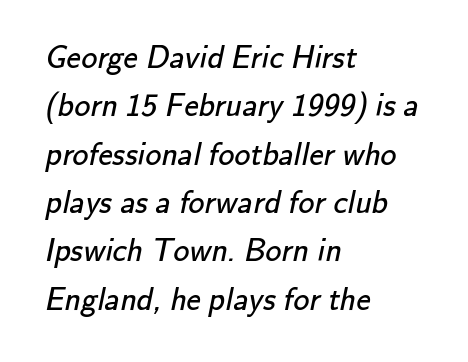
The image shows 32 px regular-weight sans-serif type; set left-aligned, normal line spacing (1.51x), normal letter spacing, not underlined; low stroke contrast and a small x-height.
